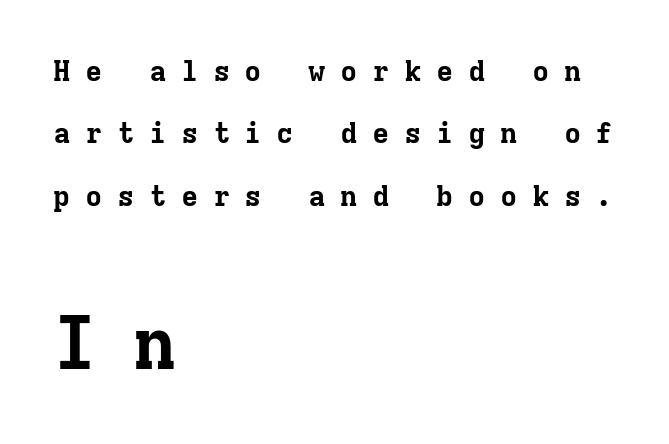
Q: Is the text bold? A: Yes.
Q: Is the text italic (slanted)? A: No, it is upright.
Q: Is the typeface a serif or a sans-serif typeface? A: Serif.
Q: Is the text underlined? A: No.
Q: How is the paragraph aligned? A: Left-aligned.
Q: Is the spacing between letters normal or unusually wide? A: Unusually wide.
Q: Is the spacing between lines tight, normal or loose? A: Loose.
Q: Which block of text is set in a larger size, the first (top) or the second (bottom)? A: The second (bottom) one.
Q: Width (condensed, normal, or wide)? A: Normal.
Q: Stroke contrast? A: Low.
Q: x-height? A: Medium.
Q: Monospaced? A: Yes.
